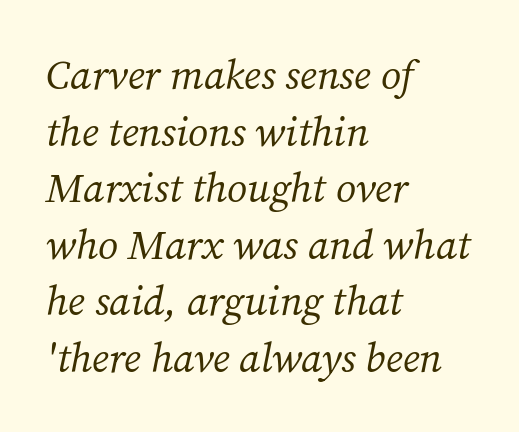
{"serif": "yes", "italic": "yes", "lean": "right", "slant_degrees": 12, "bold": "no", "weight": "regular", "width": "normal", "stroke_contrast": "medium", "x_height": "medium", "monospaced": "no", "underline": "no", "align": "left", "line_spacing": "normal", "line_spacing_ratio": 1.38, "letter_spacing": "normal", "letter_spacing_em": 0.0, "glyph_px": 41}
